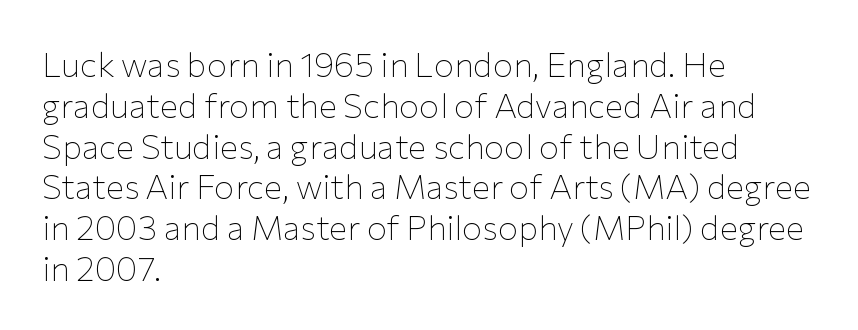
Q: Is the text bold? A: No.
Q: Is the text italic (slanted)? A: No, it is upright.
Q: Is the typeface a serif or a sans-serif typeface? A: Sans-serif.
Q: Is the text underlined? A: No.
Q: How is the paragraph aligned? A: Left-aligned.
Q: Is the spacing between letters normal or unusually wide? A: Normal.
Q: Width (condensed, normal, or wide)? A: Normal.
Q: Stroke contrast? A: Low.
Q: x-height? A: Medium.
Q: Monospaced? A: No.
